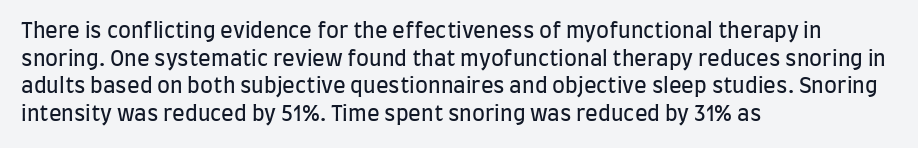
Every stem runs plumb, perpendicular to the baseline. Leftover space on each line is placed entirely after the last word. Check the space under the baseline: it is left empty. This reads as an unemphasized weight, regular at the heaviest. Caption: standard tracking, unaltered.
